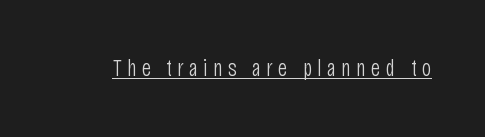
The image shows 23 px text type, upright; set unusually wide letter spacing (+0.24 em), underlined.
